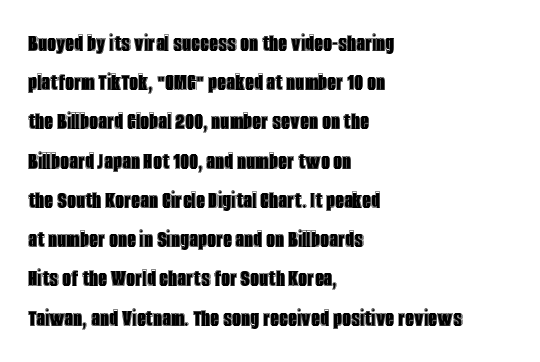
{"italic": "no", "underline": "no", "align": "left", "line_spacing": "normal", "line_spacing_ratio": 1.57, "letter_spacing": "normal", "letter_spacing_em": 0.0, "glyph_px": 25}
